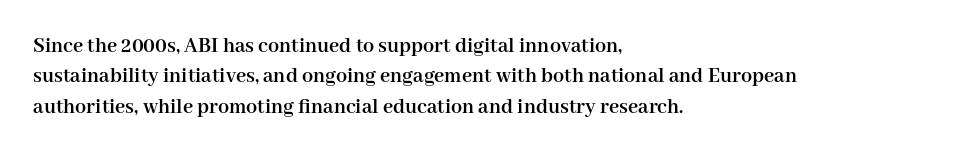
Q: Is the text bold? A: Yes.
Q: Is the text italic (slanted)? A: No, it is upright.
Q: Is the text underlined? A: No.
Q: How is the paragraph aligned? A: Left-aligned.
Q: Is the spacing between letters normal or unusually wide? A: Normal.
Q: Is the spacing between lines tight, normal or loose? A: Normal.
